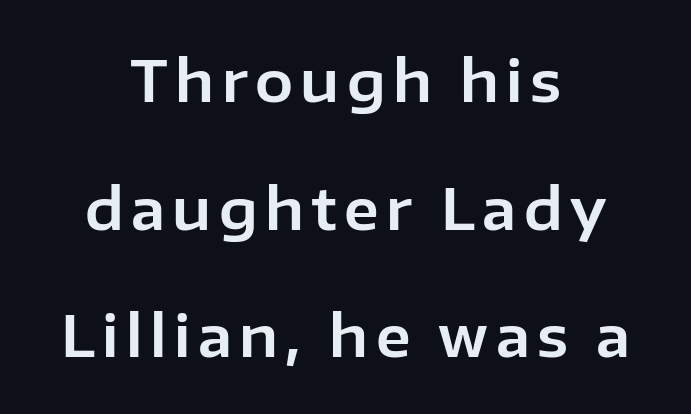
Where is the straight margin? There isn't one; the lines are centered. The passage shown is typed in a proportional face where columns would drift. Examine the stroke ends and you'll find no serifs. The leading is generous, giving the passage an open texture. Unlike italic type, these characters show no tilt at all. Each row of text sits above clean, open space.
